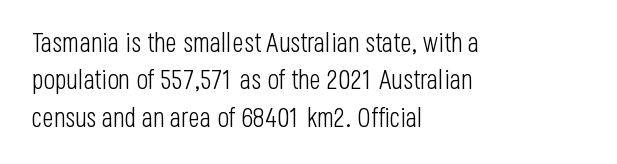
The image shows 27 px text type, upright; set left-aligned, normal line spacing (1.38x), normal letter spacing, not underlined.
